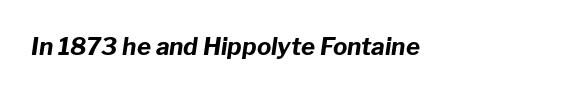
Q: Is the text bold? A: Yes.
Q: Is the text italic (slanted)? A: Yes, it leans right by about 8 degrees.
Q: Is the text underlined? A: No.
Q: How is the paragraph aligned? A: Left-aligned.
Q: Is the spacing between letters normal or unusually wide? A: Normal.
